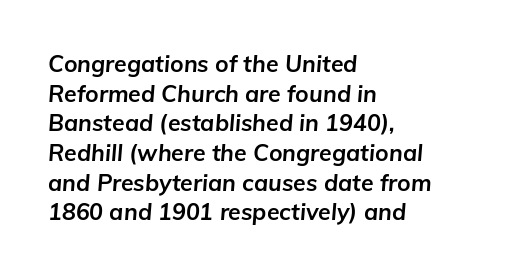
{"italic": "yes", "lean": "right", "slant_degrees": 5, "bold": "yes", "underline": "no", "align": "left", "line_spacing": "normal", "line_spacing_ratio": 1.29, "letter_spacing": "normal", "letter_spacing_em": 0.0, "glyph_px": 23}
